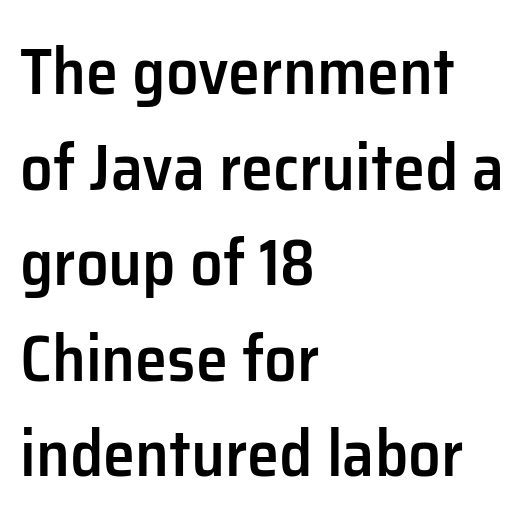
Q: Is the text bold? A: Semi-bold.
Q: Is the text italic (slanted)? A: No, it is upright.
Q: Is the typeface a serif or a sans-serif typeface? A: Sans-serif.
Q: Is the text underlined? A: No.
Q: How is the paragraph aligned? A: Left-aligned.
Q: Is the spacing between letters normal or unusually wide? A: Normal.
Q: Is the spacing between lines tight, normal or loose? A: Normal.
Q: Width (condensed, normal, or wide)? A: Normal.
Q: Stroke contrast? A: Low.
Q: x-height? A: Medium.
Q: Monospaced? A: No.
